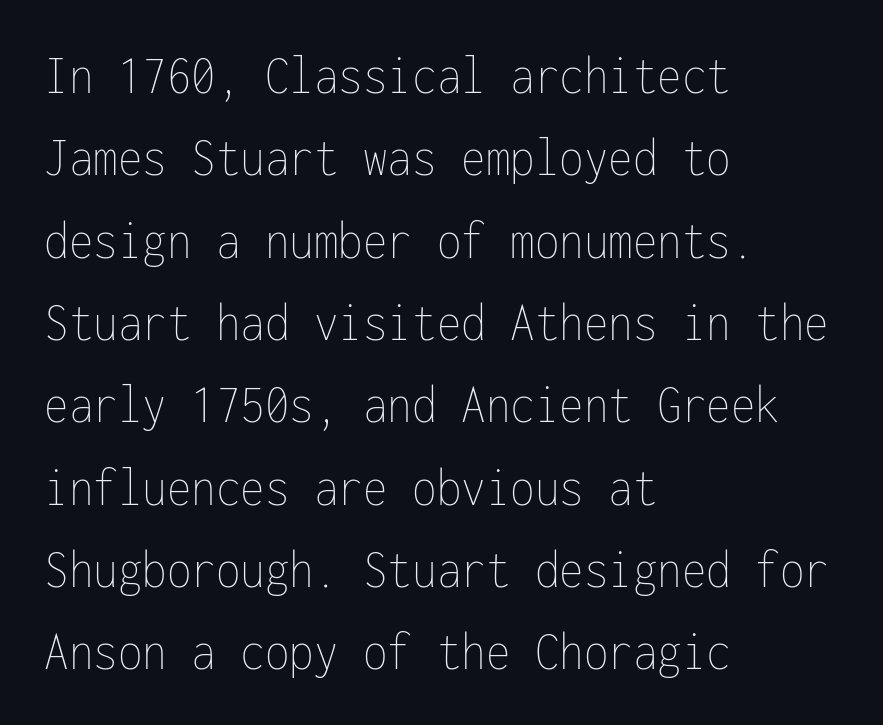
The image shows 56 px thin, condensed type, upright, monospaced; set left-aligned, normal line spacing (1.47x), normal letter spacing, not underlined; low stroke contrast and a medium x-height.
